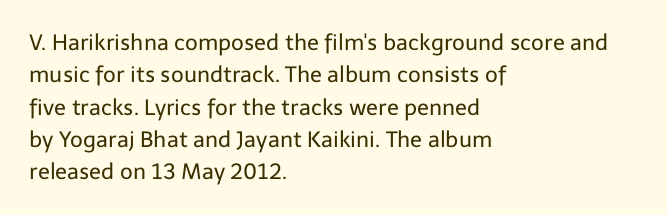
Q: Is the text bold? A: No.
Q: Is the text italic (slanted)? A: No, it is upright.
Q: Is the text underlined? A: No.
Q: How is the paragraph aligned? A: Left-aligned.
Q: Is the spacing between letters normal or unusually wide? A: Normal.
Q: Is the spacing between lines tight, normal or loose? A: Normal.
